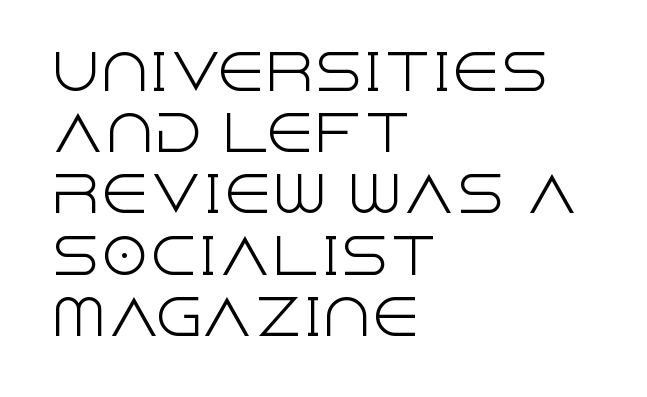
{"serif": "no", "italic": "no", "bold": "no", "weight": "light", "width": "normal", "x_height": "large", "monospaced": "no", "underline": "no", "align": "left", "line_spacing": "normal", "line_spacing_ratio": 1.25, "letter_spacing": "normal", "letter_spacing_em": 0.0, "glyph_px": 49}
